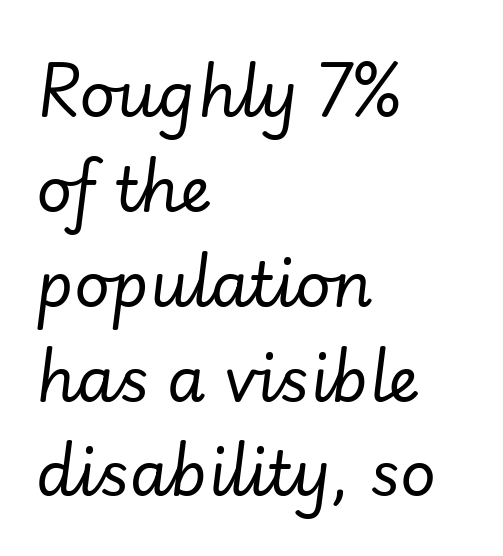
Inter-character spacing is left at the font's built-in metrics. Teacher's note: observe the even left margin — that is flush-left alignment. Students, observe: this is what conventionally led text looks like. Words float on clear page, feet unadorned. Unbolded letterforms with no extra heft.
